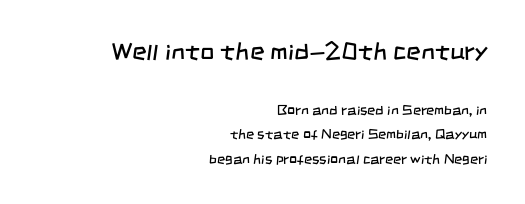
{"bold": "no", "underline": "no", "align": "right", "line_spacing_ratio": 1.75, "letter_spacing": "normal", "letter_spacing_em": 0.0, "larger_block": "first", "size_ratio": 1.79, "glyph_px": 25}
